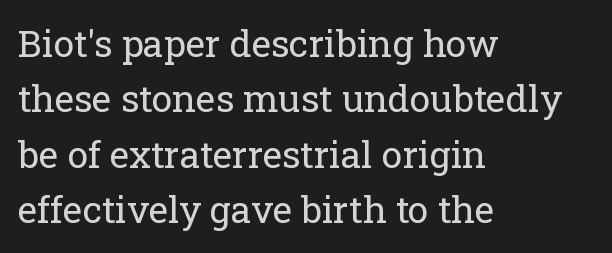
{"serif": "yes", "italic": "no", "bold": "no", "weight": "regular", "width": "normal", "stroke_contrast": "low", "x_height": "medium", "monospaced": "no", "underline": "no", "align": "left", "line_spacing": "normal", "line_spacing_ratio": 1.5, "letter_spacing": "normal", "letter_spacing_em": 0.0, "glyph_px": 37}
